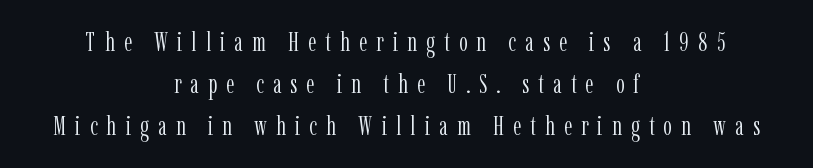
{"italic": "no", "bold": "no", "underline": "no", "align": "center", "line_spacing": "normal", "line_spacing_ratio": 1.56, "letter_spacing": "wide", "letter_spacing_em": 0.34, "glyph_px": 27}
